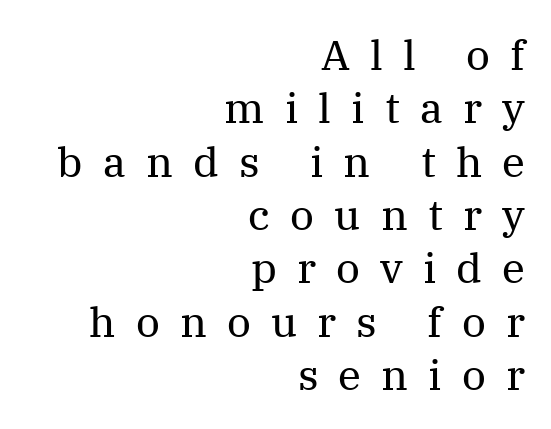
Leftover space on each line is placed entirely before the opening word. The baseline area is clear. Quick note: interline space is typical. Is the letter spacing exaggerated? Yes — the characters are pushed far apart.
